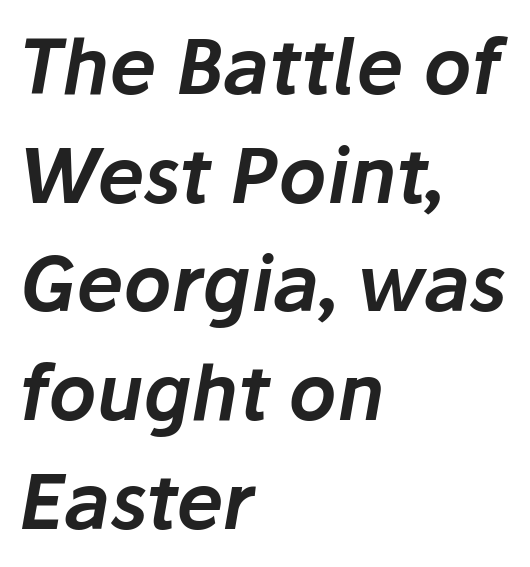
Q: Is the text italic (slanted)? A: Yes, it leans right by about 10 degrees.
Q: Is the text underlined? A: No.
Q: How is the paragraph aligned? A: Left-aligned.
Q: Is the spacing between letters normal or unusually wide? A: Normal.
Q: Is the spacing between lines tight, normal or loose? A: Normal.
Q: Width (condensed, normal, or wide)? A: Normal.
Q: Stroke contrast? A: Low.
Q: x-height? A: Medium.
Q: Monospaced? A: No.
